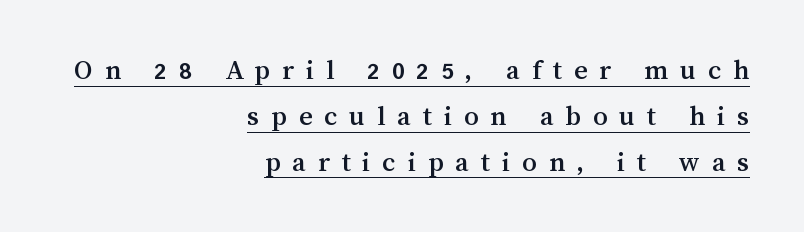
No italicization has been applied; the sample stays upright. The letters advance in unequal steps, a hallmark of proportional type. One-word summary of the alignment: right. In designer terms, the underline attribute is active on this setting. Summary of vertical rhythm: regular, with standard interline spacing. The line texture is sparse and dotted thanks to wide tracking.
